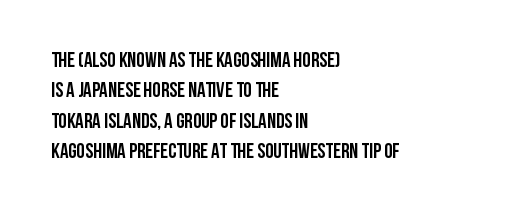
Notice how the stems are strictly vertical — no italics here. These words are printed bold, with thick strokes throughout. Leading: standard. You could call the tracking neutral — neither tight nor loose. The rendering anchors every line to the left-hand side. The words here are not underlined.
